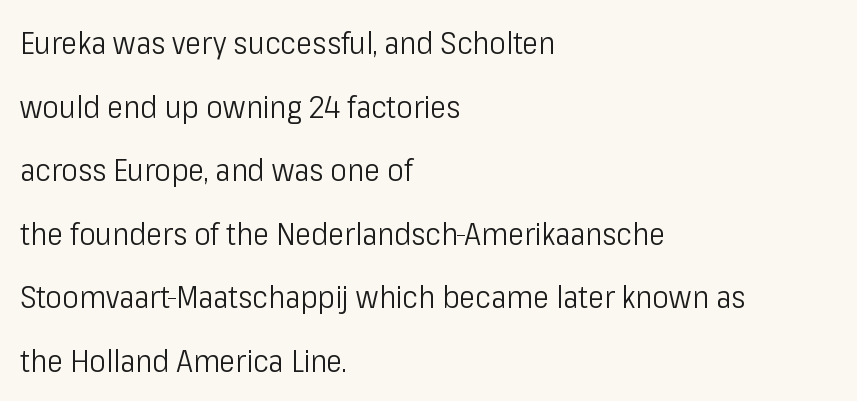
Each word holds together tightly as a unit, with standard inter-letter gaps. Every character sits straight up, as roman type does. Beneath every word, the page is bare. You can tell from the bare stems that sans-serif type was used. Looks like regular typesetting: each glyph gets only the width it needs. This sample trades compactness for vertical openness between lines.
